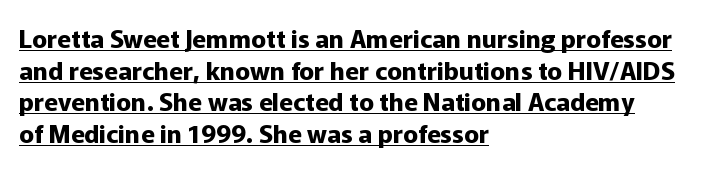
The image shows 25 px bold type, upright; set left-aligned, normal line spacing (1.27x), normal letter spacing, underlined.
